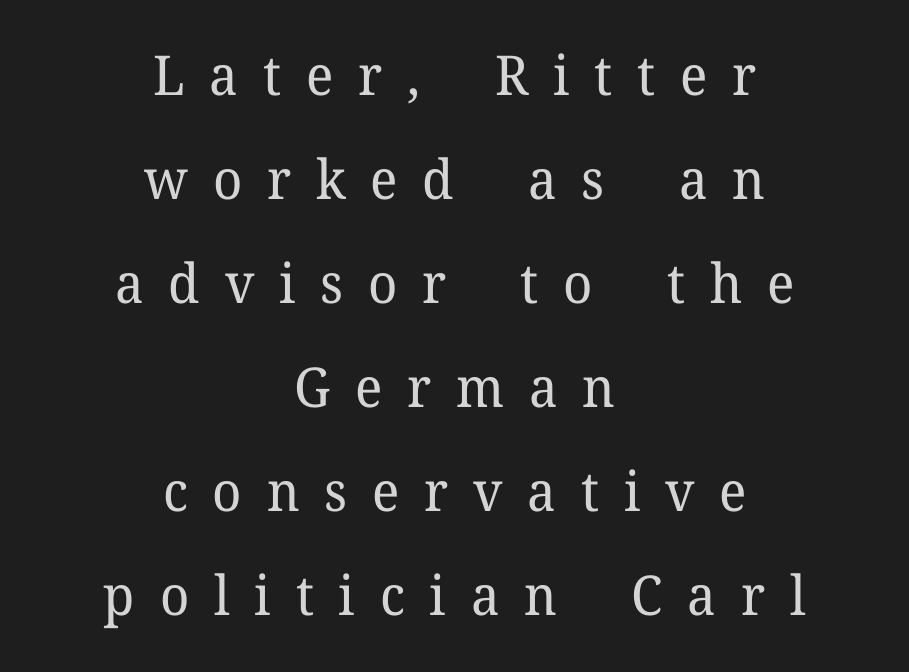
The image shows 55 px regular-weight serif type, upright; set centered, line spacing 1.89x, unusually wide letter spacing (+0.45 em), not underlined; low stroke contrast and a medium x-height.
